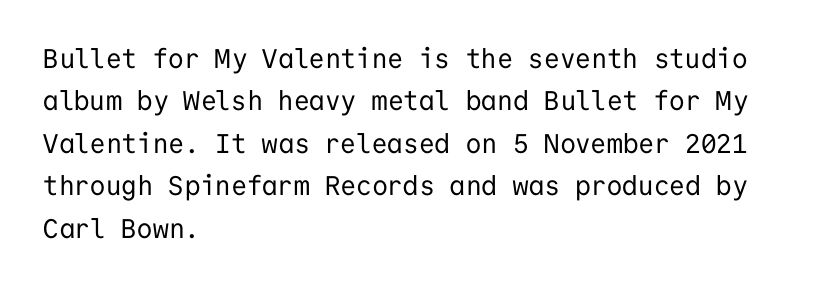
Characters follow at the spacing the type designer built in. Where is the straight margin? On the left. Weight: regular or lighter. Check the space under the baseline: it is left empty. Each new line begins a customary step beneath the previous one.
